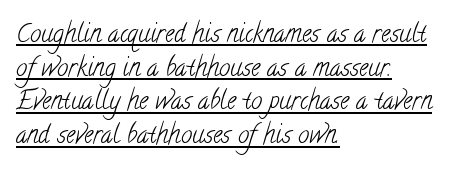
{"bold": "no", "underline": "yes", "align": "left", "line_spacing": "normal", "line_spacing_ratio": 1.35, "letter_spacing": "normal", "letter_spacing_em": 0.0, "glyph_px": 25}
